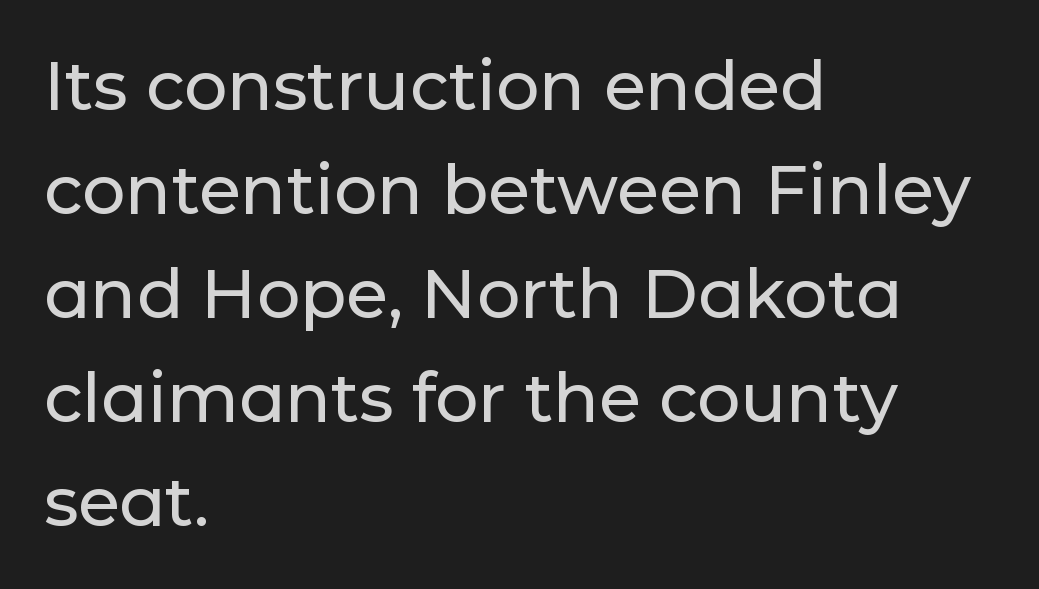
{"serif": "no", "italic": "no", "width": "normal", "stroke_contrast": "low", "x_height": "medium", "monospaced": "no", "underline": "no", "align": "left", "line_spacing": "normal", "line_spacing_ratio": 1.53, "letter_spacing": "normal", "letter_spacing_em": 0.0, "glyph_px": 68}
